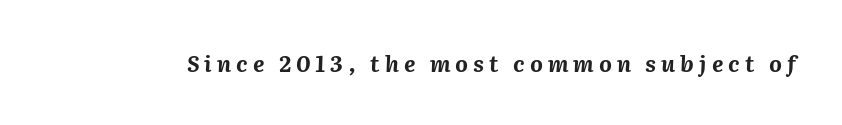
{"italic": "yes", "lean": "right", "slant_degrees": 2, "bold": "yes", "underline": "no", "letter_spacing": "wide", "letter_spacing_em": 0.23, "glyph_px": 22}
